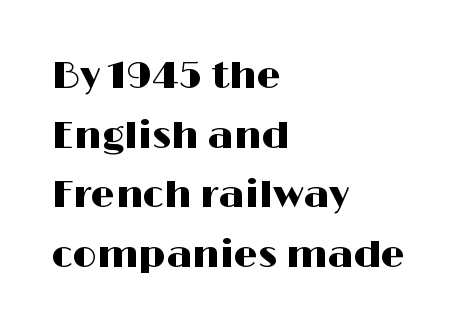
Q: Is the text italic (slanted)? A: No, it is upright.
Q: Is the typeface a serif or a sans-serif typeface? A: Sans-serif.
Q: Is the text underlined? A: No.
Q: How is the paragraph aligned? A: Left-aligned.
Q: Is the spacing between letters normal or unusually wide? A: Normal.
Q: Is the spacing between lines tight, normal or loose? A: Normal.
Q: Width (condensed, normal, or wide)? A: Wide.
Q: Stroke contrast? A: High.
Q: x-height? A: Medium.
Q: Monospaced? A: No.
